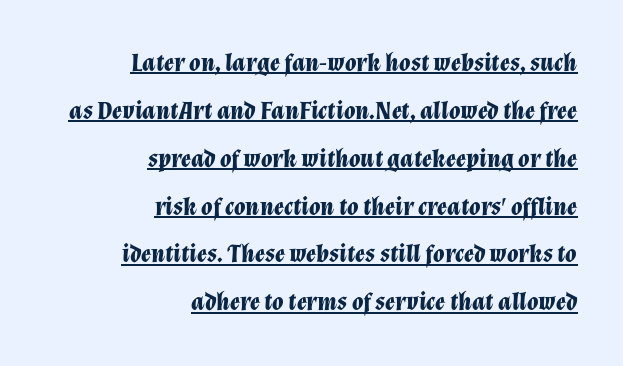
{"italic": "yes", "lean": "right", "slant_degrees": 12, "bold": "yes", "underline": "yes", "align": "right", "line_spacing_ratio": 1.84, "letter_spacing": "normal", "letter_spacing_em": 0.0, "glyph_px": 26}
